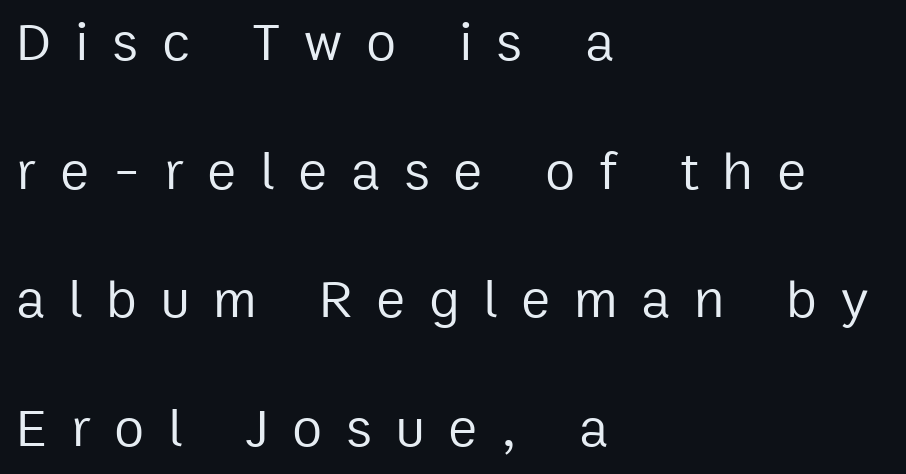
The image shows 55 px regular-weight sans-serif type, upright; set left-aligned, loose line spacing (2.34x), unusually wide letter spacing (+0.43 em), not underlined; low stroke contrast and a medium x-height.
